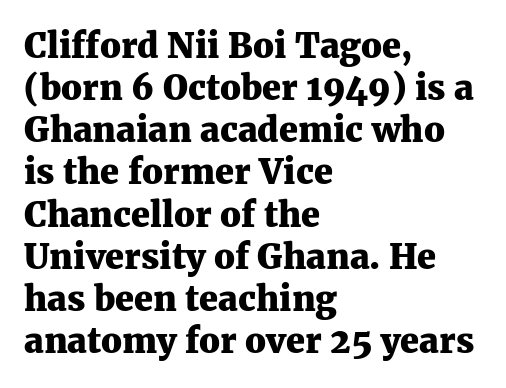
Q: Is the text bold? A: Yes.
Q: Is the text italic (slanted)? A: No, it is upright.
Q: Is the typeface a serif or a sans-serif typeface? A: Serif.
Q: Is the text underlined? A: No.
Q: How is the paragraph aligned? A: Left-aligned.
Q: Is the spacing between letters normal or unusually wide? A: Normal.
Q: Width (condensed, normal, or wide)? A: Normal.
Q: Stroke contrast? A: Medium.
Q: x-height? A: Medium.
Q: Monospaced? A: No.
